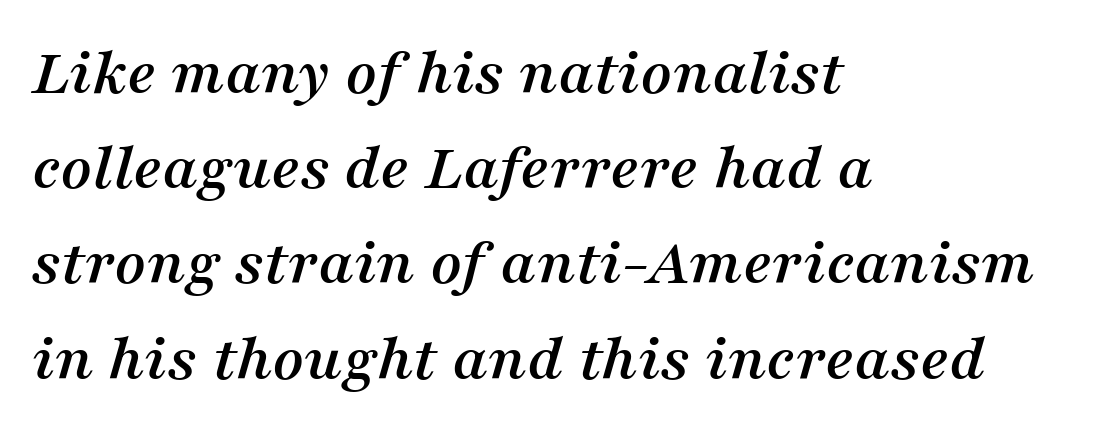
The image shows 68 px serif type, italic (leaning right); set left-aligned, normal line spacing (1.4x), normal letter spacing, not underlined; medium stroke contrast and a medium x-height.
